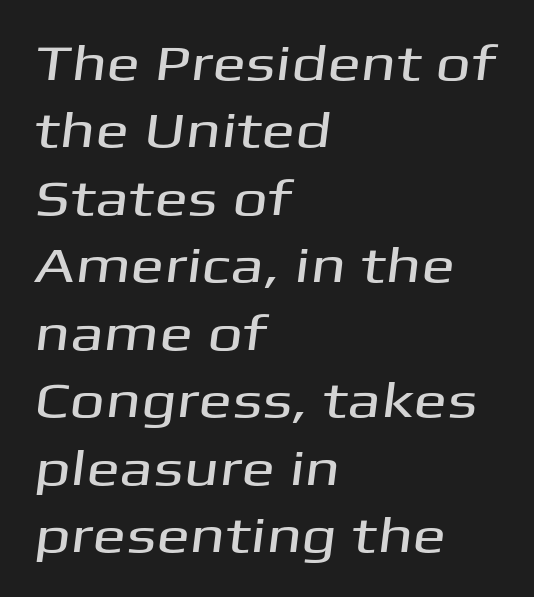
{"serif": "no", "width": "wide", "stroke_contrast": "medium", "x_height": "medium", "monospaced": "no", "underline": "no", "align": "left", "line_spacing": "normal", "line_spacing_ratio": 1.35, "letter_spacing": "normal", "letter_spacing_em": 0.0, "glyph_px": 50}
